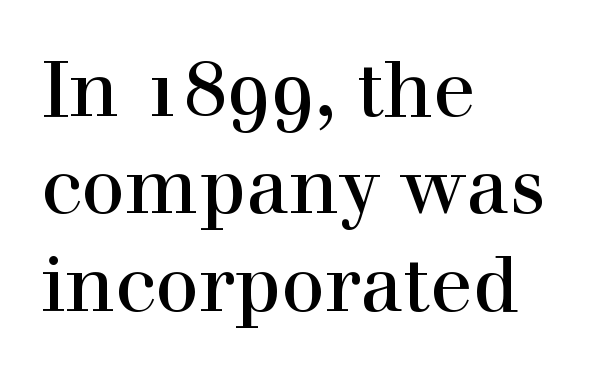
The image shows 78 px serif type, upright; set left-aligned, normal line spacing (1.25x), normal letter spacing, not underlined; a medium x-height.
